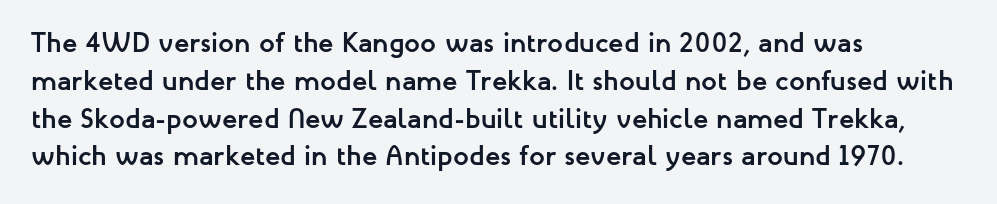
Each word holds together tightly as a unit, with standard inter-letter gaps. Leading: standard. How heavy is the stroke? Heavy — this is a bold. Looks like regular typesetting: each glyph gets only the width it needs. Each letter's strokes conclude bluntly, with no projecting serifs. Does the lettering tilt? It doesn't — this is upright.
